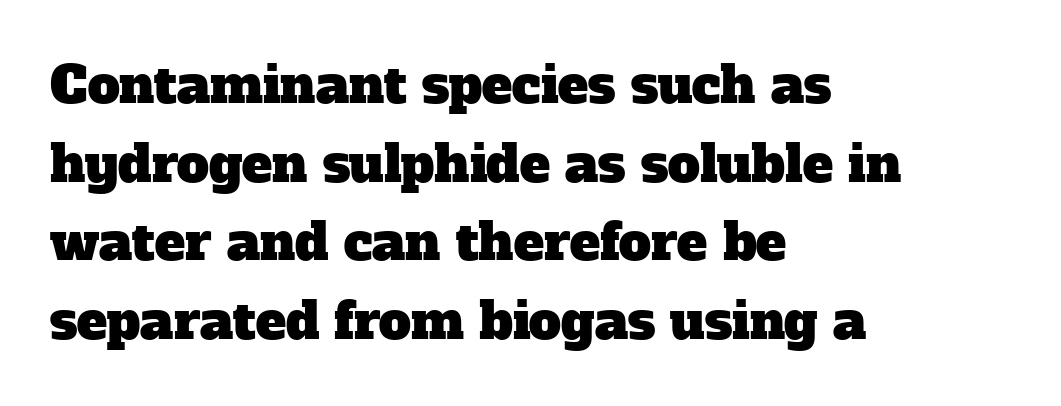
Q: Is the typeface a serif or a sans-serif typeface? A: Serif.
Q: Is the text underlined? A: No.
Q: How is the paragraph aligned? A: Left-aligned.
Q: Is the spacing between letters normal or unusually wide? A: Normal.
Q: Is the spacing between lines tight, normal or loose? A: Normal.
Q: Width (condensed, normal, or wide)? A: Normal.
Q: Stroke contrast? A: Low.
Q: x-height? A: Medium.
Q: Monospaced? A: No.
